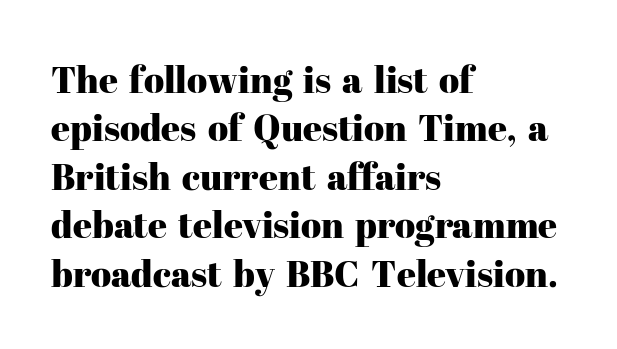
Q: Is the text italic (slanted)? A: No, it is upright.
Q: Is the typeface a serif or a sans-serif typeface? A: Serif.
Q: Is the text underlined? A: No.
Q: How is the paragraph aligned? A: Left-aligned.
Q: Is the spacing between letters normal or unusually wide? A: Normal.
Q: Is the spacing between lines tight, normal or loose? A: Normal.
Q: Width (condensed, normal, or wide)? A: Normal.
Q: Stroke contrast? A: High.
Q: x-height? A: Medium.
Q: Monospaced? A: No.
